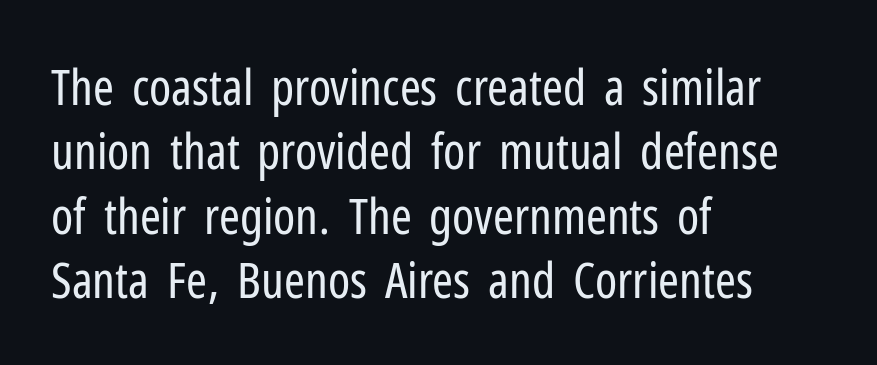
Q: Is the text bold? A: No.
Q: Is the text italic (slanted)? A: No, it is upright.
Q: Is the typeface a serif or a sans-serif typeface? A: Sans-serif.
Q: Is the text underlined? A: No.
Q: How is the paragraph aligned? A: Left-aligned.
Q: Is the spacing between letters normal or unusually wide? A: Normal.
Q: Is the spacing between lines tight, normal or loose? A: Normal.
Q: Width (condensed, normal, or wide)? A: Condensed.
Q: Stroke contrast? A: Low.
Q: x-height? A: Medium.
Q: Monospaced? A: No.
